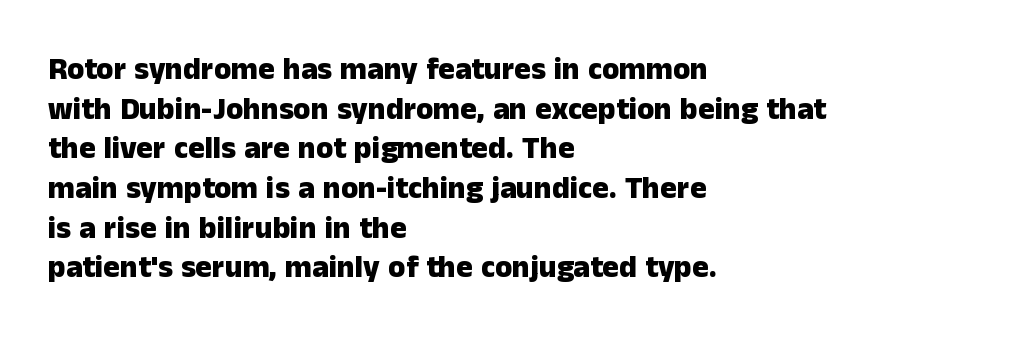
The image shows 31 px heavy sans-serif type, upright; set left-aligned, normal line spacing (1.28x), normal letter spacing, not underlined; low stroke contrast and a medium x-height.
